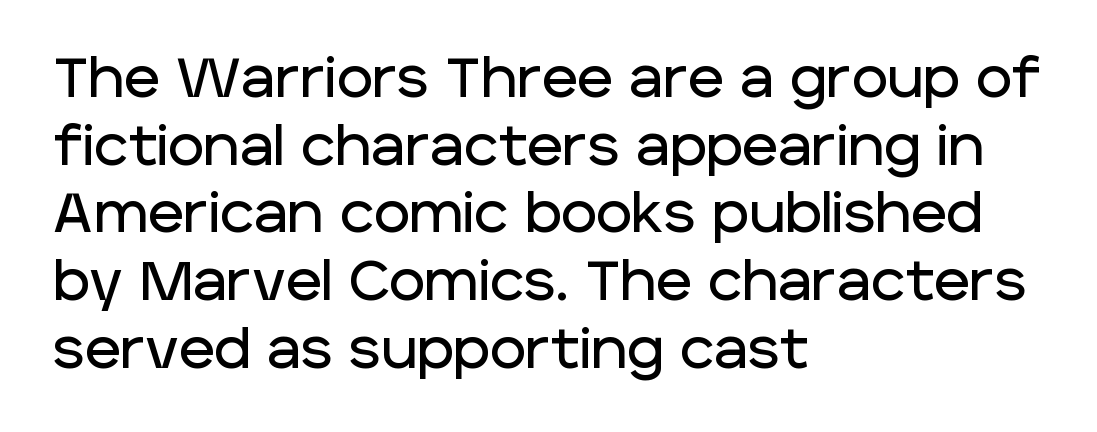
Q: Is the text italic (slanted)? A: No, it is upright.
Q: Is the typeface a serif or a sans-serif typeface? A: Sans-serif.
Q: Is the text underlined? A: No.
Q: How is the paragraph aligned? A: Left-aligned.
Q: Is the spacing between letters normal or unusually wide? A: Normal.
Q: Width (condensed, normal, or wide)? A: Normal.
Q: Stroke contrast? A: Low.
Q: x-height? A: Large.
Q: Monospaced? A: No.
